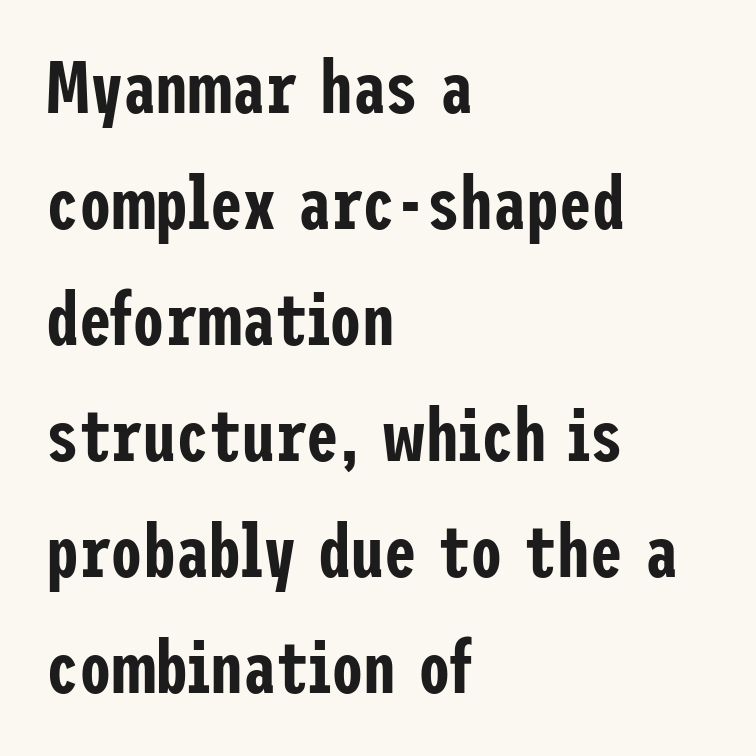
Q: Is the text italic (slanted)? A: No, it is upright.
Q: Is the typeface a serif or a sans-serif typeface? A: Sans-serif.
Q: Is the text underlined? A: No.
Q: How is the paragraph aligned? A: Left-aligned.
Q: Is the spacing between letters normal or unusually wide? A: Normal.
Q: Is the spacing between lines tight, normal or loose? A: Normal.
Q: Width (condensed, normal, or wide)? A: Condensed.
Q: Stroke contrast? A: Low.
Q: x-height? A: Medium.
